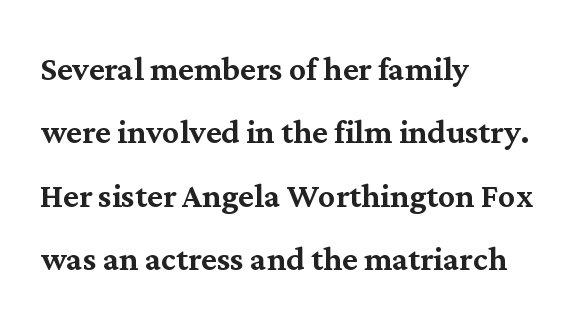
Q: Is the text italic (slanted)? A: No, it is upright.
Q: Is the typeface a serif or a sans-serif typeface? A: Serif.
Q: Is the text underlined? A: No.
Q: How is the paragraph aligned? A: Left-aligned.
Q: Is the spacing between letters normal or unusually wide? A: Normal.
Q: Is the spacing between lines tight, normal or loose? A: Normal.
Q: Width (condensed, normal, or wide)? A: Normal.
Q: Stroke contrast? A: Medium.
Q: x-height? A: Medium.
Q: Monospaced? A: No.
